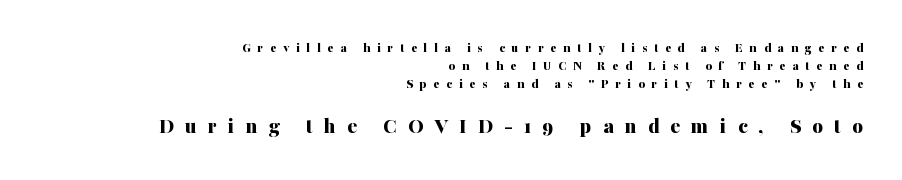
The image shows 23 px bold type, upright; set right-aligned, normal line spacing (1.29x), unusually wide letter spacing (+0.48 em), not underlined; the second (bottom) block is 1.64x larger.
